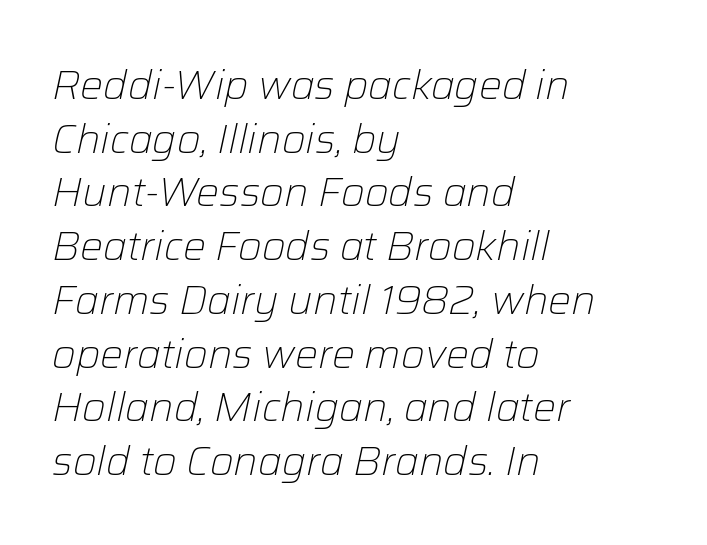
Q: Is the text bold? A: No.
Q: Is the text italic (slanted)? A: Yes, it leans right by about 12 degrees.
Q: Is the text underlined? A: No.
Q: How is the paragraph aligned? A: Left-aligned.
Q: Is the spacing between letters normal or unusually wide? A: Normal.
Q: Is the spacing between lines tight, normal or loose? A: Normal.
Q: Width (condensed, normal, or wide)? A: Normal.
Q: Stroke contrast? A: Low.
Q: x-height? A: Medium.
Q: Monospaced? A: No.
